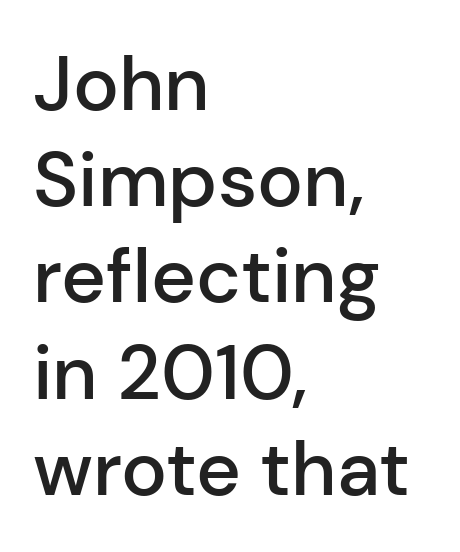
{"serif": "no", "italic": "no", "bold": "semi", "weight": "semibold", "width": "normal", "stroke_contrast": "low", "x_height": "medium", "monospaced": "no", "underline": "no", "align": "left", "line_spacing": "normal", "line_spacing_ratio": 1.25, "letter_spacing": "normal", "letter_spacing_em": 0.0, "glyph_px": 77}
